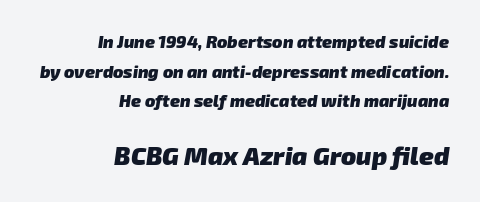
Look at the glyph heights: the lower group is clearly the bigger setting. Does extra space separate the letters? No, they use regular spacing. Typeset ragged left — the right edge is the straight one. The words here are not underlined. The letters are bold, with thick, heavy strokes.
